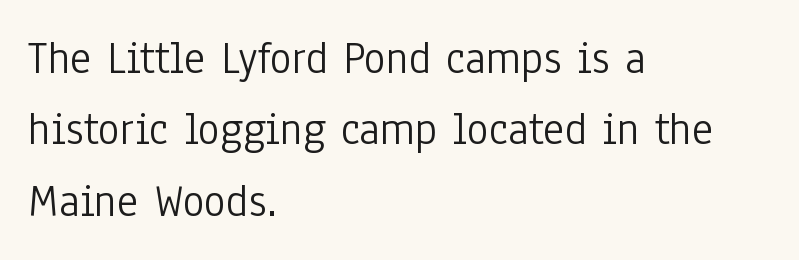
Q: Is the text bold? A: No.
Q: Is the text italic (slanted)? A: No, it is upright.
Q: Is the typeface a serif or a sans-serif typeface? A: Sans-serif.
Q: Is the text underlined? A: No.
Q: How is the paragraph aligned? A: Left-aligned.
Q: Is the spacing between letters normal or unusually wide? A: Normal.
Q: Is the spacing between lines tight, normal or loose? A: Normal.
Q: Width (condensed, normal, or wide)? A: Condensed.
Q: Stroke contrast? A: Low.
Q: x-height? A: Medium.
Q: Monospaced? A: No.
